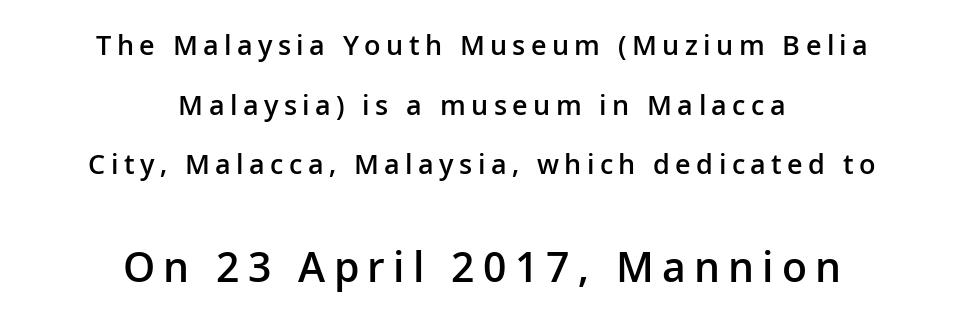
Compared with typical paragraphs, the rows here are farther apart. The characters look somewhat weighty, a semibold short of true bold. The compositor balanced each line on the midline. The letterforms stand isolated, each surrounded by extra space.
